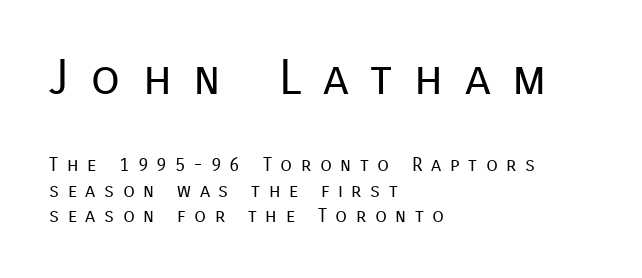
{"serif": "no", "italic": "no", "bold": "no", "weight": "regular", "width": "normal", "stroke_contrast": "low", "x_height": "medium", "monospaced": "no", "underline": "no", "align": "left", "line_spacing": "normal", "line_spacing_ratio": 1.36, "letter_spacing": "wide", "letter_spacing_em": 0.45, "larger_block": "first", "size_ratio": 2.53, "glyph_px": 48}
